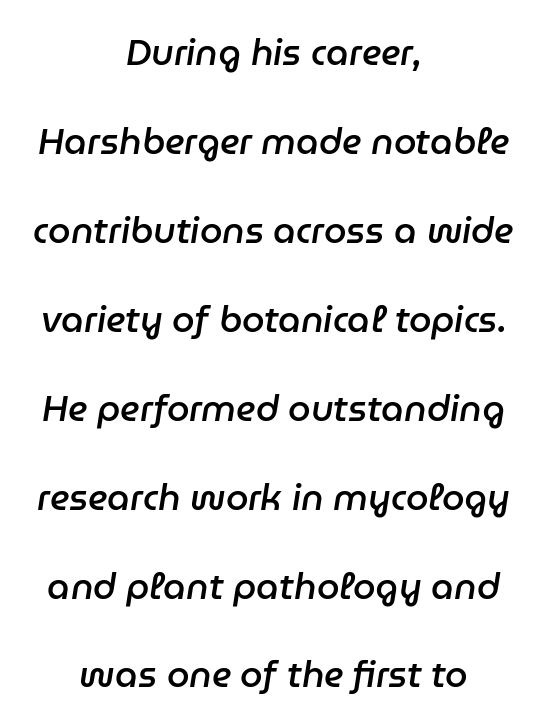
Q: Is the text bold? A: Semi-bold.
Q: Is the text italic (slanted)? A: Yes, it leans right by about 9 degrees.
Q: Is the text underlined? A: No.
Q: How is the paragraph aligned? A: Centered.
Q: Is the spacing between letters normal or unusually wide? A: Normal.
Q: Is the spacing between lines tight, normal or loose? A: Loose.
Q: Width (condensed, normal, or wide)? A: Normal.
Q: Stroke contrast? A: Low.
Q: x-height? A: Medium.
Q: Monospaced? A: No.
